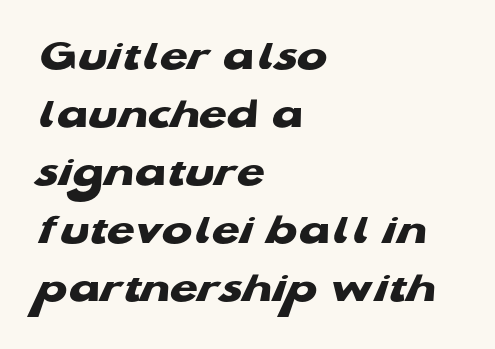
{"serif": "no", "bold": "yes", "weight": "heavy", "width": "wide", "stroke_contrast": "low", "x_height": "medium", "monospaced": "no", "underline": "no", "align": "left", "line_spacing": "normal", "line_spacing_ratio": 1.29, "letter_spacing": "normal", "letter_spacing_em": 0.0, "glyph_px": 45}
